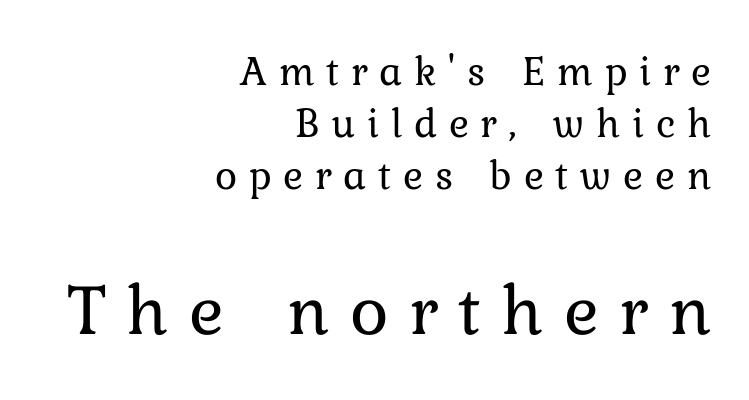
Q: Is the text bold? A: No.
Q: Is the text italic (slanted)? A: No, it is upright.
Q: Is the text underlined? A: No.
Q: How is the paragraph aligned? A: Right-aligned.
Q: Is the spacing between letters normal or unusually wide? A: Unusually wide.
Q: Which block of text is set in a larger size, the first (top) or the second (bottom)? A: The second (bottom) one.
Q: Width (condensed, normal, or wide)? A: Normal.
Q: Stroke contrast? A: Low.
Q: x-height? A: Medium.
Q: Monospaced? A: No.
